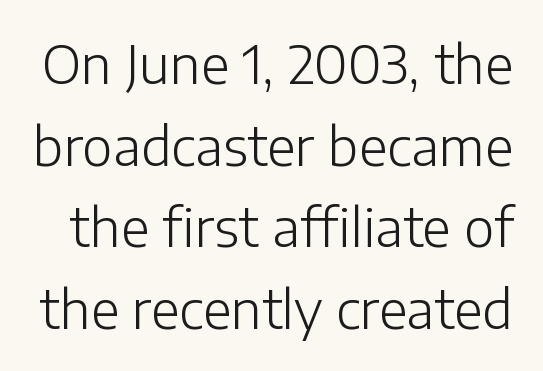
The image shows 52 px light sans-serif type, upright; set normal line spacing (1.57x), normal letter spacing, not underlined; low stroke contrast and a medium x-height.
